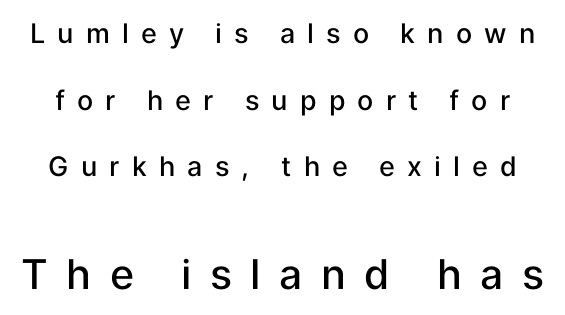
Lines of text with bare space underneath. Tall strokes in this sample are plumb rather than angled. Between one letter and the next there's a generous, obvious gap. This layout puts the modest block above and the oversized block below.
